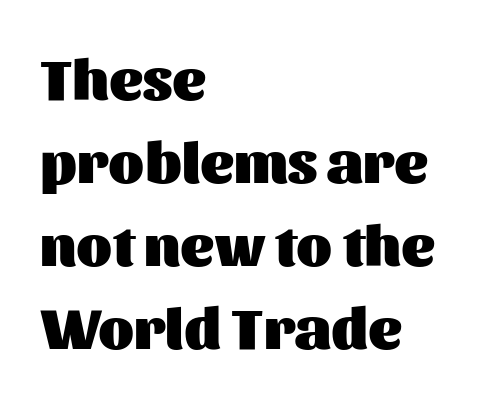
The lettering holds an erect, upright posture throughout. Note the varied advance widths — an 'i' is clearly narrower than an 'm'. Weight: bold. Typographically, this falls in the sans-serif category. Tracking here is standard; glyphs follow each other at the usual distance.
